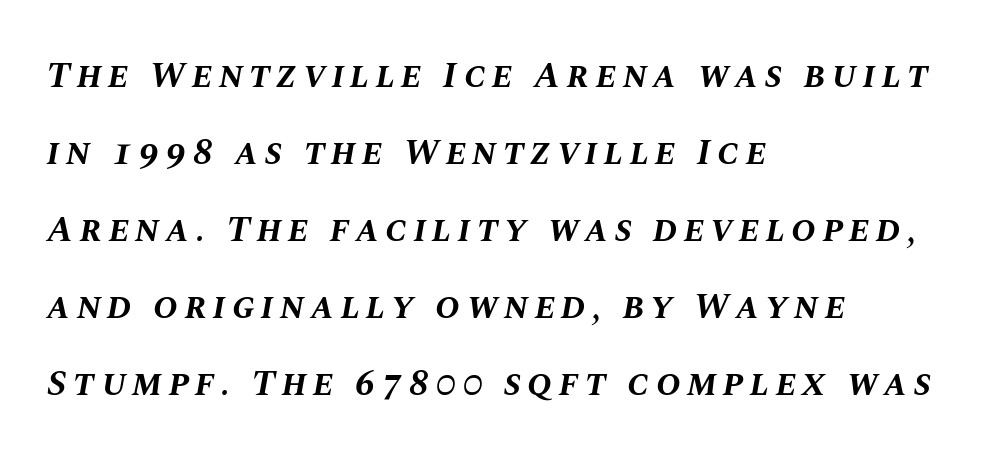
{"italic": "yes", "lean": "right", "slant_degrees": 10, "bold": "yes", "weight": "bold", "width": "normal", "stroke_contrast": "medium", "x_height": "large", "monospaced": "no", "underline": "no", "align": "left", "line_spacing": "loose", "line_spacing_ratio": 2.08, "glyph_px": 37}
